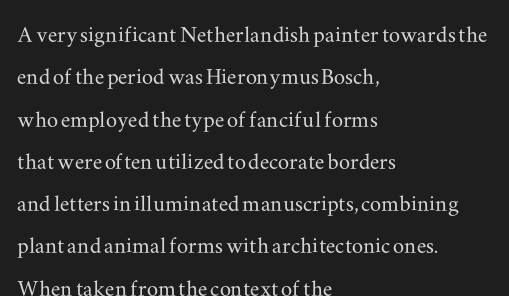
The image shows 28 px wide serif type, upright; set left-aligned, normal line spacing (1.51x), normal letter spacing, not underlined; medium stroke contrast and a small x-height.
